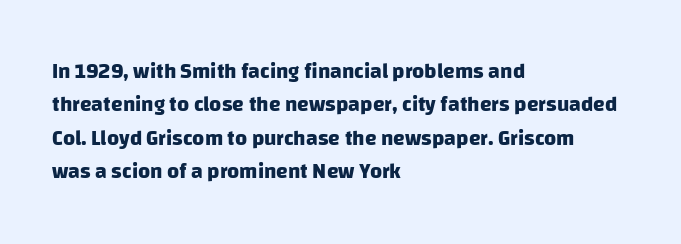
Q: Is the text bold? A: Yes.
Q: Is the text underlined? A: No.
Q: How is the paragraph aligned? A: Left-aligned.
Q: Is the spacing between letters normal or unusually wide? A: Normal.
Q: Is the spacing between lines tight, normal or loose? A: Normal.
